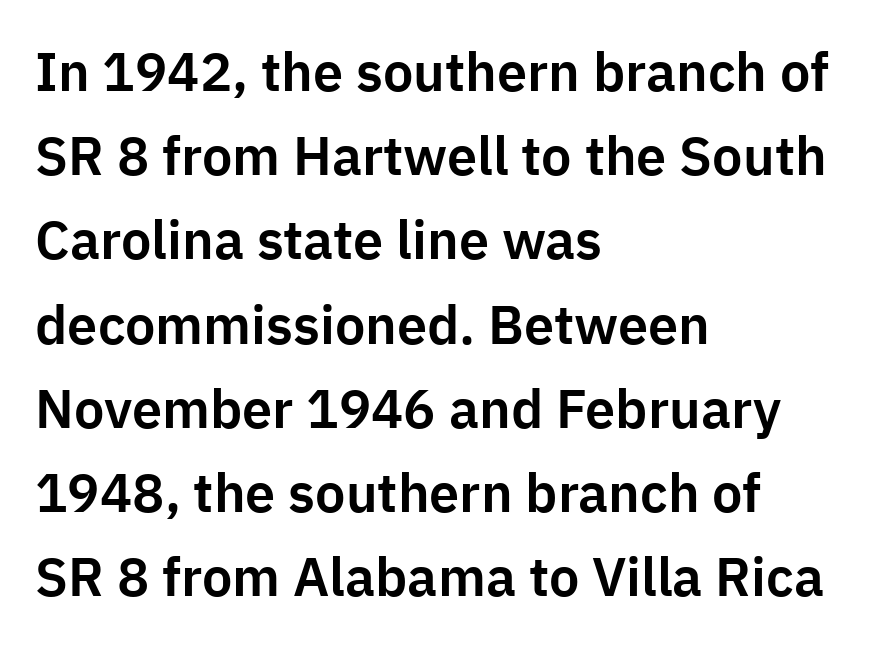
{"serif": "no", "italic": "no", "width": "normal", "stroke_contrast": "low", "x_height": "medium", "monospaced": "no", "underline": "no", "align": "left", "line_spacing": "normal", "line_spacing_ratio": 1.56, "letter_spacing": "normal", "letter_spacing_em": 0.0, "glyph_px": 54}
